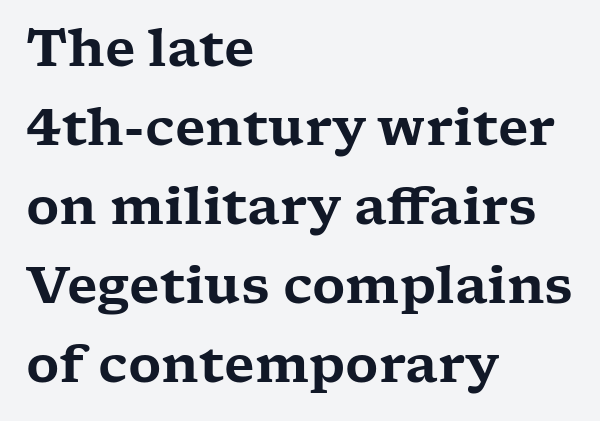
No italicization has been applied; the sample stays upright. Interline gaps are of average width in this sample. Think of a printed novel: that variable character pitch is what you see here. Classification — serif.
